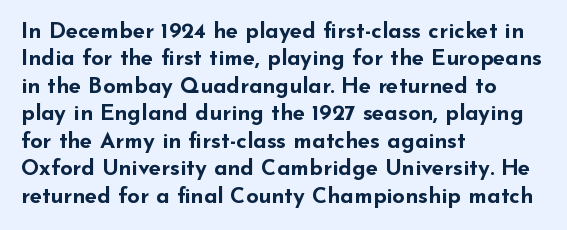
Q: Is the text bold? A: Yes.
Q: Is the text italic (slanted)? A: No, it is upright.
Q: Is the text underlined? A: No.
Q: How is the paragraph aligned? A: Left-aligned.
Q: Is the spacing between letters normal or unusually wide? A: Normal.
Q: Is the spacing between lines tight, normal or loose? A: Normal.
